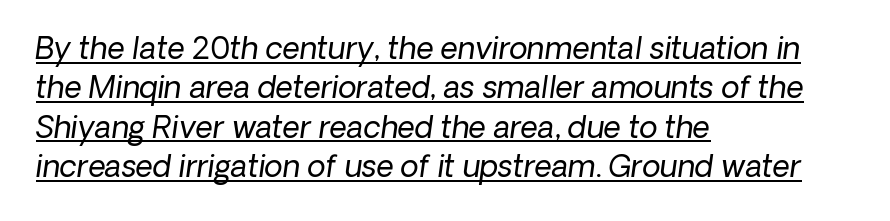
{"serif": "no", "bold": "no", "weight": "regular", "width": "normal", "stroke_contrast": "low", "x_height": "medium", "monospaced": "no", "underline": "yes", "align": "left", "line_spacing": "normal", "line_spacing_ratio": 1.31, "letter_spacing": "normal", "letter_spacing_em": 0.0, "glyph_px": 30}
